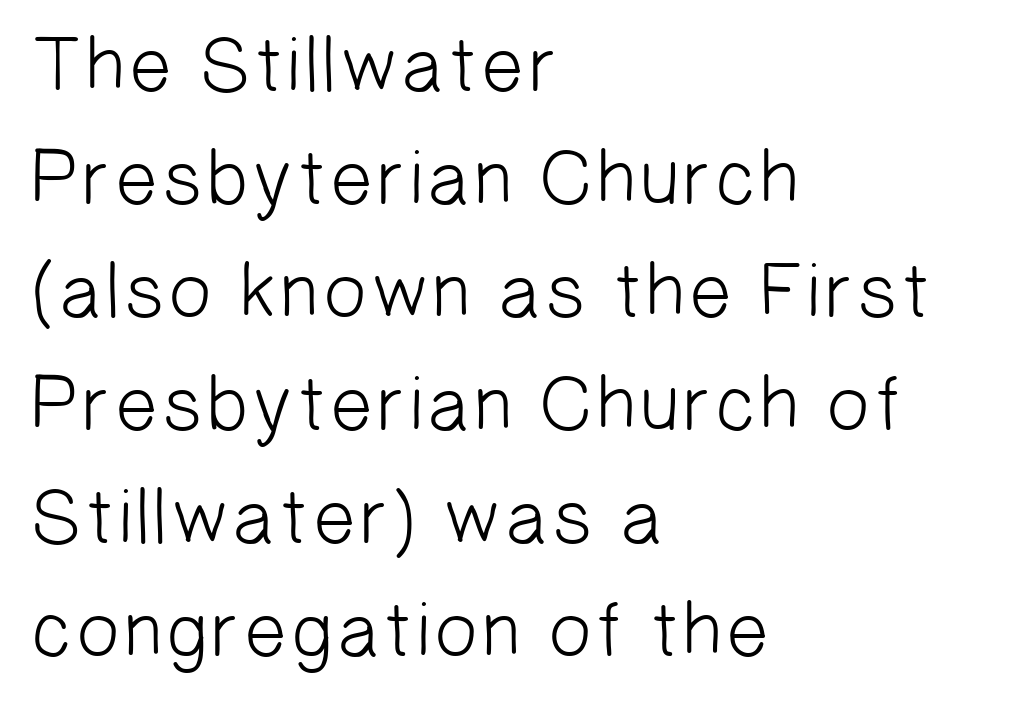
Glyph-to-glyph distance matches everyday printed text. The paragraph has a hard left edge and a soft right edge. Horizontal bands of white between lines are of average thickness. Vertical stems look standard width or narrower in stroke. This sample has the flowing, uneven cadence of proportional lettering.
